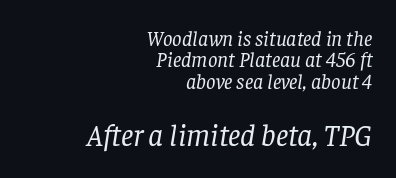
Vertical stems look standard width or narrower in stroke. Layout note: lines flush right. Descenders hang freely into open space. How would I describe the line gaps? Narrow and economical.
